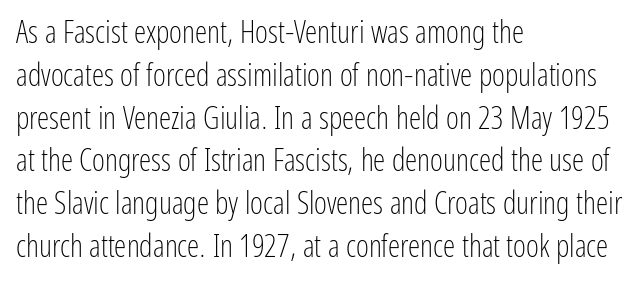
The image shows 31 px light, condensed sans-serif type, upright; set left-aligned, normal line spacing (1.38x), normal letter spacing, not underlined; low stroke contrast and a medium x-height.
